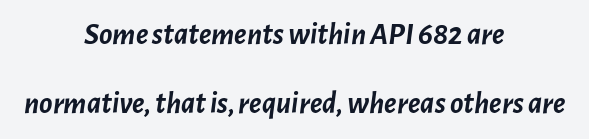
{"italic": "yes", "lean": "right", "slant_degrees": 7, "bold": "yes", "weight": "semibold", "width": "normal", "stroke_contrast": "low", "x_height": "medium", "monospaced": "no", "underline": "no", "align": "center", "line_spacing": "loose", "line_spacing_ratio": 2.21, "letter_spacing": "normal", "letter_spacing_em": 0.0, "glyph_px": 31}
